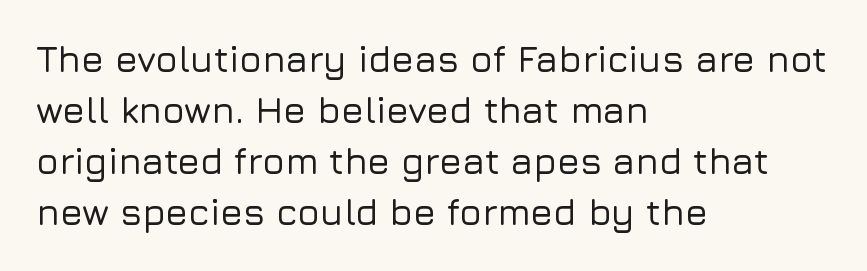
{"serif": "no", "italic": "no", "width": "normal", "stroke_contrast": "low", "x_height": "medium", "monospaced": "no", "underline": "no", "align": "left", "line_spacing": "normal", "line_spacing_ratio": 1.38, "letter_spacing": "normal", "letter_spacing_em": 0.0, "glyph_px": 37}
